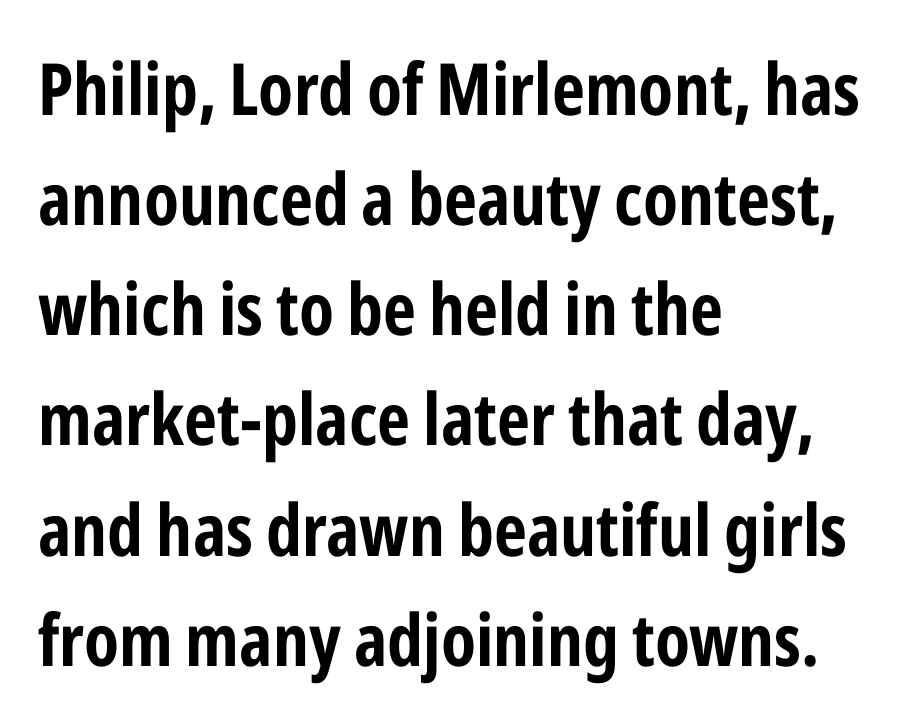
{"serif": "no", "italic": "no", "bold": "yes", "weight": "bold", "width": "condensed", "stroke_contrast": "low", "x_height": "medium", "monospaced": "no", "underline": "no", "align": "left", "line_spacing": "normal", "line_spacing_ratio": 1.53, "letter_spacing": "normal", "letter_spacing_em": 0.0, "glyph_px": 72}
